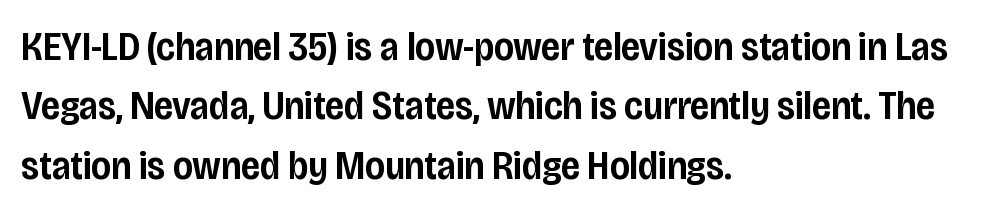
{"serif": "no", "italic": "no", "bold": "semi", "weight": "semibold", "width": "condensed", "stroke_contrast": "low", "x_height": "large", "monospaced": "no", "underline": "no", "align": "left", "line_spacing": "normal", "line_spacing_ratio": 1.45, "letter_spacing": "normal", "letter_spacing_em": 0.0, "glyph_px": 41}
